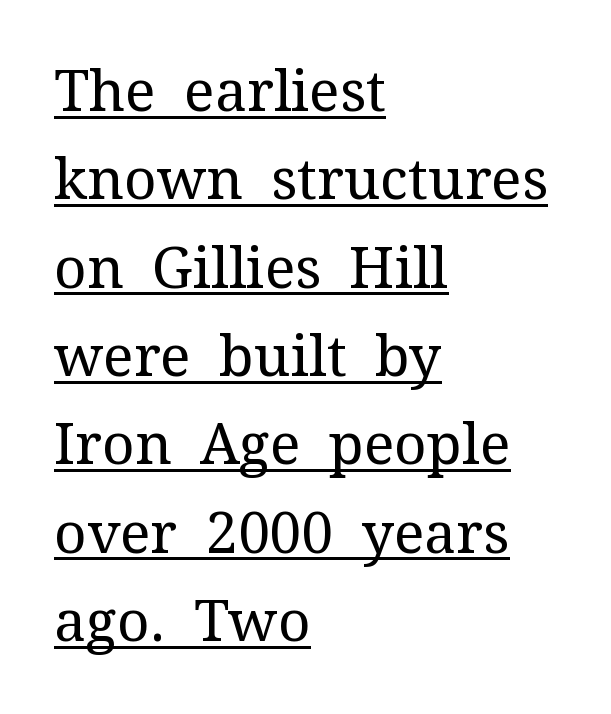
The image shows 57 px regular-weight serif type, upright; set left-aligned, normal line spacing (1.55x), normal letter spacing, underlined; medium stroke contrast and a medium x-height.
